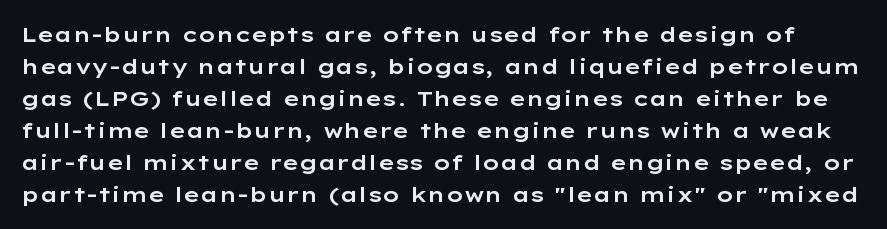
The image shows 21 px text type, upright; set normal line spacing (1.52x), normal letter spacing, not underlined.
